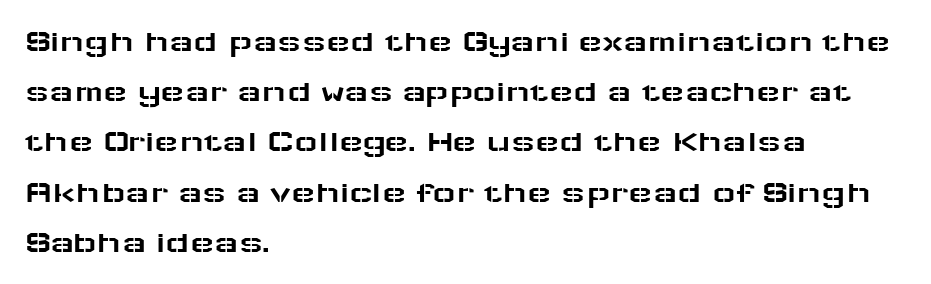
{"serif": "no", "italic": "no", "width": "wide", "stroke_contrast": "low", "x_height": "medium", "monospaced": "no", "underline": "no", "align": "left", "line_spacing": "normal", "line_spacing_ratio": 1.57, "letter_spacing": "normal", "letter_spacing_em": 0.0, "glyph_px": 32}
